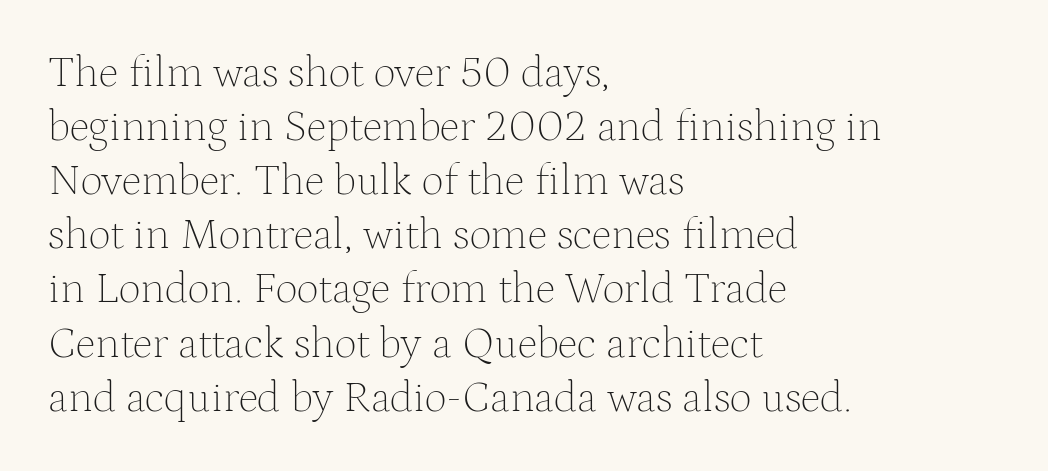
{"serif": "yes", "italic": "no", "bold": "no", "weight": "thin", "width": "normal", "stroke_contrast": "medium", "x_height": "medium", "monospaced": "no", "underline": "no", "align": "left", "line_spacing_ratio": 1.23, "letter_spacing": "normal", "letter_spacing_em": 0.0, "glyph_px": 44}
